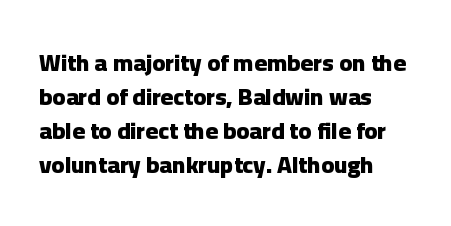
Q: Is the text bold? A: Yes.
Q: Is the text italic (slanted)? A: No, it is upright.
Q: Is the text underlined? A: No.
Q: How is the paragraph aligned? A: Left-aligned.
Q: Is the spacing between letters normal or unusually wide? A: Normal.
Q: Is the spacing between lines tight, normal or loose? A: Normal.
